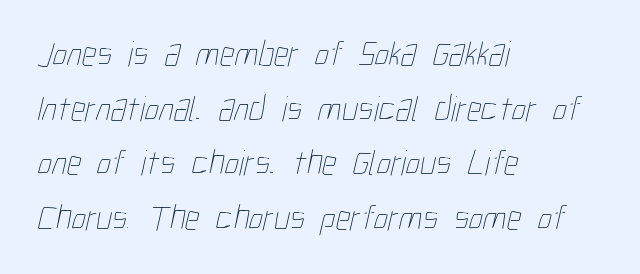
{"bold": "no", "weight": "thin", "width": "condensed", "stroke_contrast": "low", "x_height": "medium", "monospaced": "no", "underline": "no", "align": "left", "line_spacing": "normal", "line_spacing_ratio": 1.52, "letter_spacing": "normal", "letter_spacing_em": 0.0, "glyph_px": 36}
